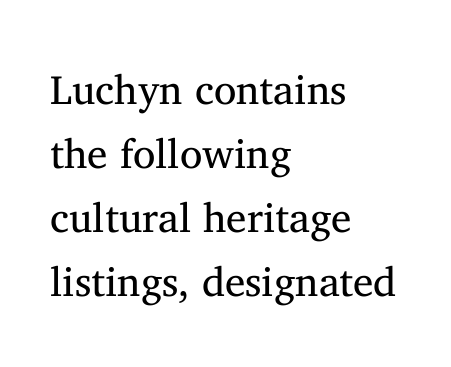
Q: Is the text bold? A: No.
Q: Is the text italic (slanted)? A: No, it is upright.
Q: Is the typeface a serif or a sans-serif typeface? A: Serif.
Q: Is the text underlined? A: No.
Q: How is the paragraph aligned? A: Left-aligned.
Q: Is the spacing between letters normal or unusually wide? A: Normal.
Q: Is the spacing between lines tight, normal or loose? A: Normal.
Q: Width (condensed, normal, or wide)? A: Normal.
Q: Stroke contrast? A: Medium.
Q: x-height? A: Medium.
Q: Monospaced? A: No.
